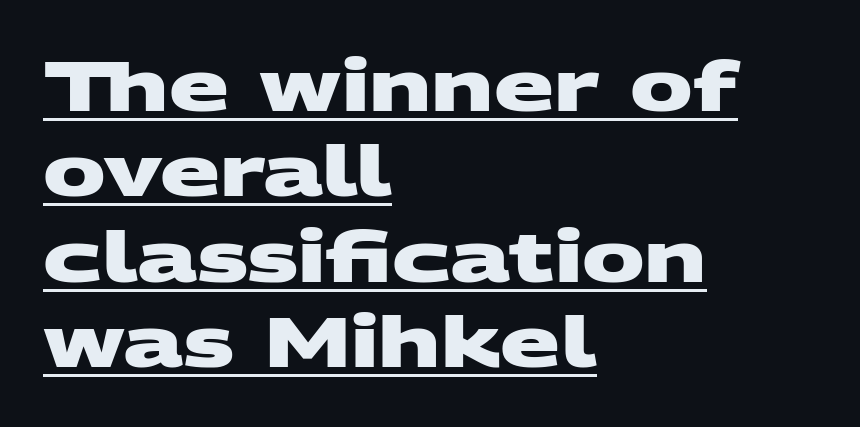
Q: Is the text bold? A: Yes.
Q: Is the typeface a serif or a sans-serif typeface? A: Sans-serif.
Q: Is the text underlined? A: Yes.
Q: How is the paragraph aligned? A: Left-aligned.
Q: Is the spacing between letters normal or unusually wide? A: Normal.
Q: Width (condensed, normal, or wide)? A: Wide.
Q: Stroke contrast? A: Medium.
Q: x-height? A: Large.
Q: Monospaced? A: No.
